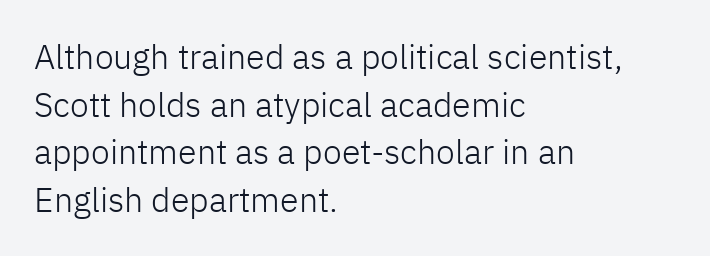
This sample uses plain, unmodified letter spacing. Regular leading. The lettering stays uniformly vertical, giving the passage a roman look. Is this a heavy cut? Hardly; it is regular or lighter. Each line starts at the same left margin while the right side varies.
